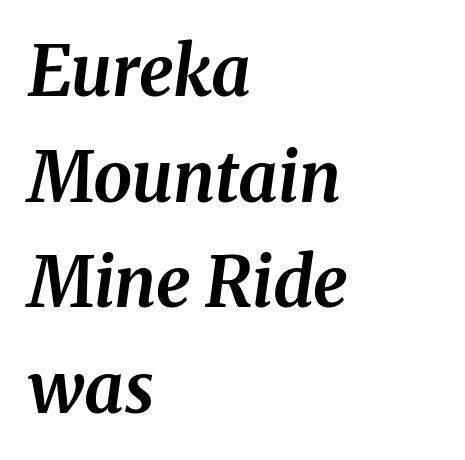
The image shows 69 px bold type, italic (leaning right); set left-aligned, normal line spacing (1.53x), normal letter spacing, not underlined; medium stroke contrast and a medium x-height.
